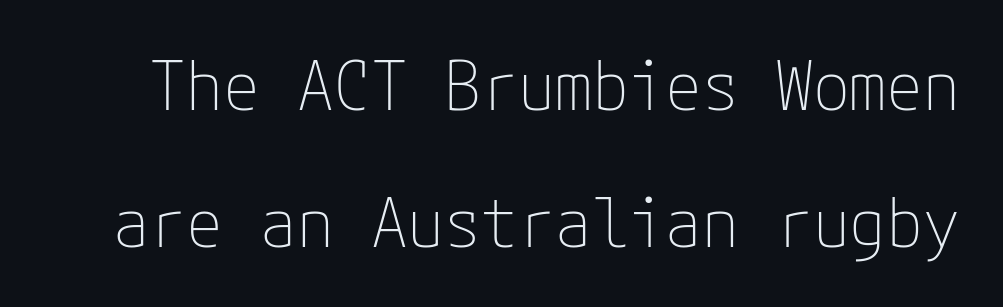
The image shows 67 px thin sans-serif type, upright; set loose line spacing (2.05x), normal letter spacing, not underlined; low stroke contrast and a medium x-height.
